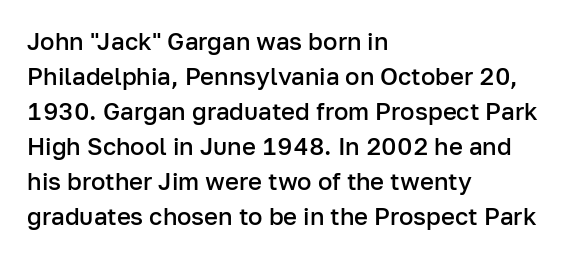
Q: Is the text bold? A: Semi-bold.
Q: Is the text italic (slanted)? A: No, it is upright.
Q: Is the text underlined? A: No.
Q: How is the paragraph aligned? A: Left-aligned.
Q: Is the spacing between letters normal or unusually wide? A: Normal.
Q: Is the spacing between lines tight, normal or loose? A: Normal.
